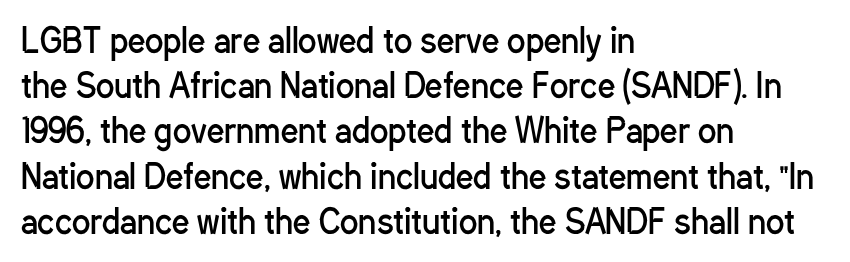
{"serif": "no", "italic": "no", "bold": "no", "weight": "regular", "width": "condensed", "stroke_contrast": "low", "x_height": "medium", "monospaced": "no", "underline": "no", "align": "left", "line_spacing": "normal", "line_spacing_ratio": 1.33, "letter_spacing": "normal", "letter_spacing_em": 0.0, "glyph_px": 34}
